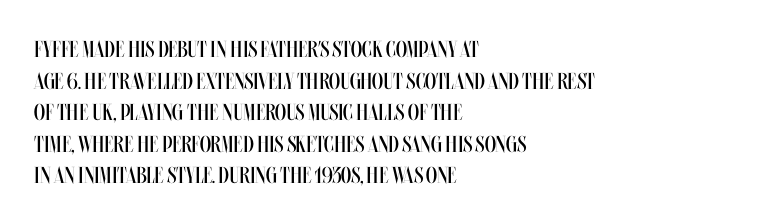
The strokes are not fattened; the text isn't bold. Beneath every word, the page is bare. Every row of glyphs begins at an identical x-position on the left. In terms of posture, this sample is upright.
